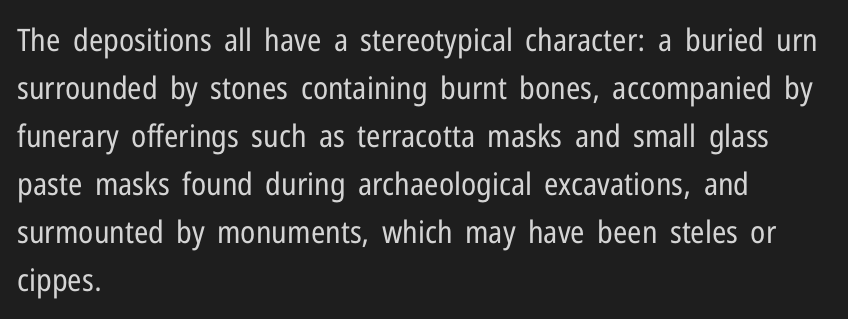
Counters stay open thanks to moderate or lighter strokes. Is this a fixed-width face? No — the glyphs have proportional, varying widths. The block of text has a typical density, with ordinary space between rows. The typeface chosen for these lines omits serifs. Compared with typical body copy, the letter spacing here is the same. Leftover space on each line is placed entirely after the last word.
